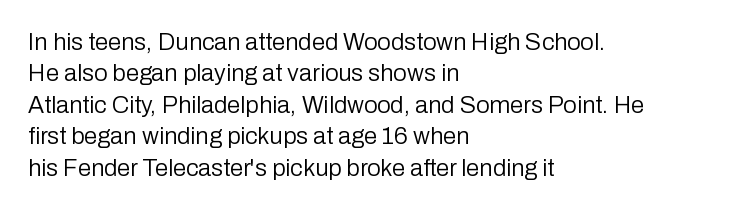
What stands out about the letter spacing? Nothing — it is the standard amount. Unmarked baselines from the first word to the last. The rendering anchors every line to the left-hand side. Regarding leading, the lines here are spaced in the standard way. Compared with a typical body face, this is equally light or lighter still. In terms of posture, this sample is upright.
